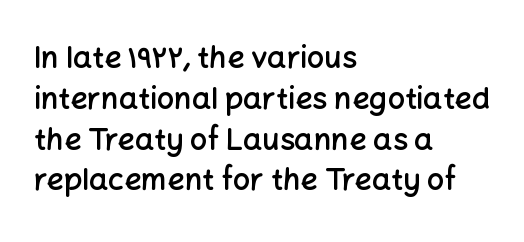
The image shows 30 px semibold sans-serif type, upright; set left-aligned, normal line spacing (1.36x), normal letter spacing, not underlined; low stroke contrast and a medium x-height.
